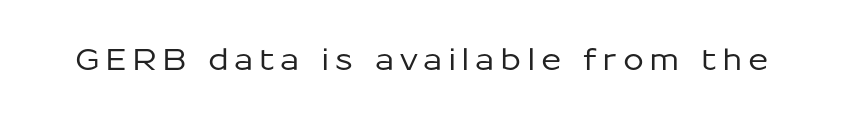
The designer went with a sans here, leaving each stem footless. A clean baseline with only descenders dipping below it. Does the lettering tilt? It doesn't — this is upright. Note the varied advance widths — an 'i' is clearly narrower than an 'm'.
